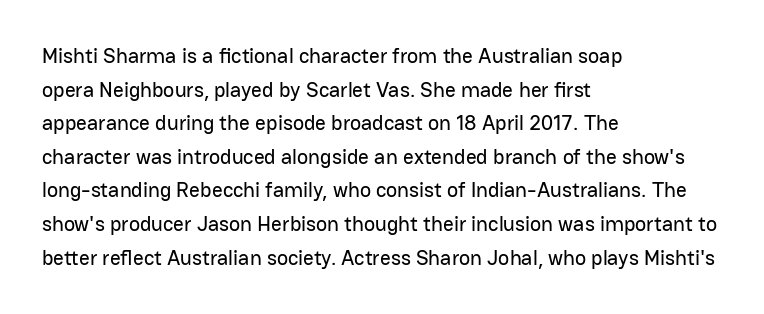
The image shows 21 px text type, upright; set left-aligned, normal line spacing (1.6x), normal letter spacing, not underlined.
